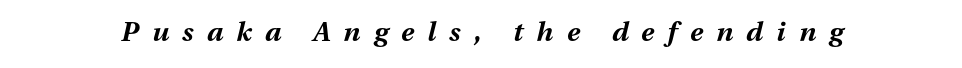
{"italic": "yes", "lean": "right", "slant_degrees": 13, "bold": "yes", "underline": "no", "letter_spacing": "wide", "letter_spacing_em": 0.49, "glyph_px": 27}
